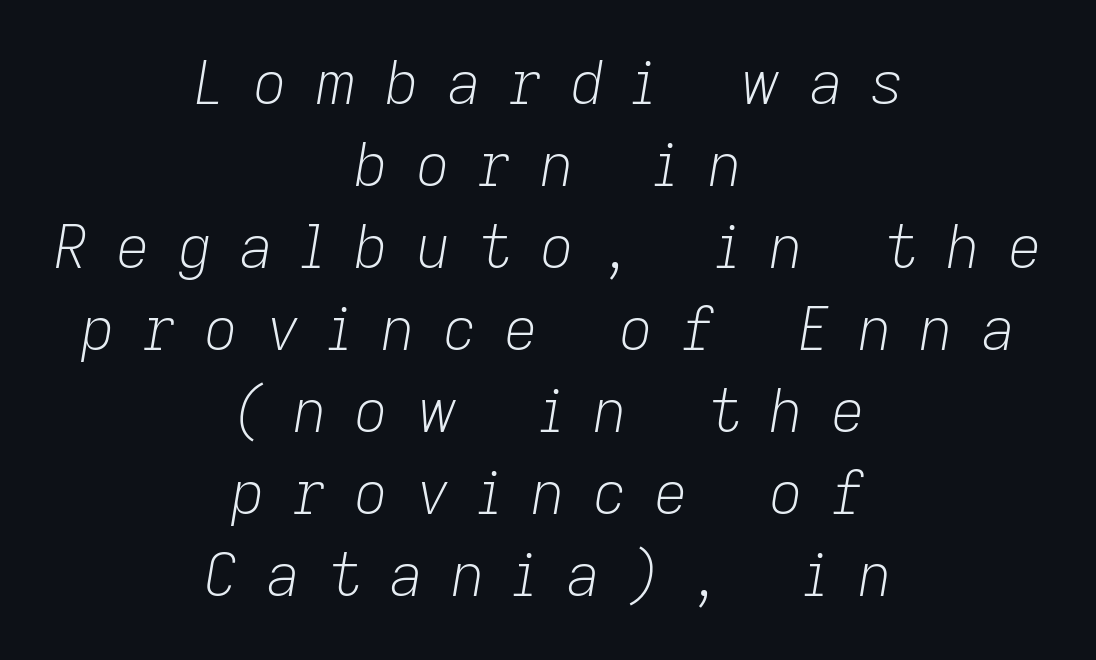
{"italic": "yes", "lean": "right", "slant_degrees": 9, "bold": "no", "weight": "light", "width": "normal", "stroke_contrast": "low", "x_height": "medium", "monospaced": "no", "underline": "no", "align": "center", "line_spacing": "normal", "line_spacing_ratio": 1.39, "letter_spacing": "wide", "letter_spacing_em": 0.47, "glyph_px": 59}
